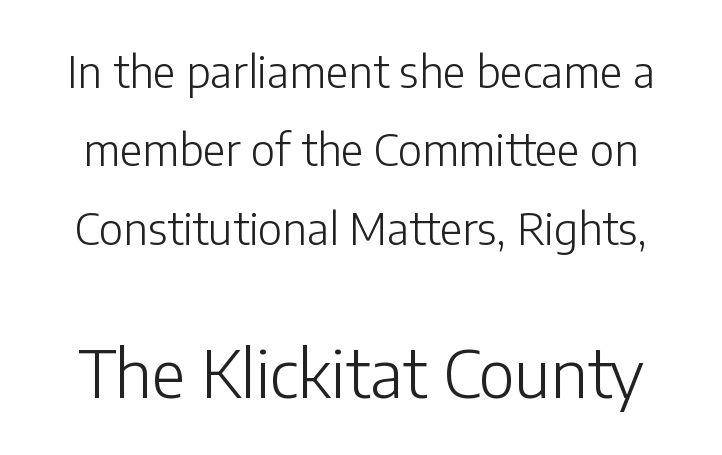
The image shows 66 px light sans-serif type, upright; set line spacing 1.78x, normal letter spacing, not underlined; the second (bottom) block is 1.5x larger; low stroke contrast and a medium x-height.
